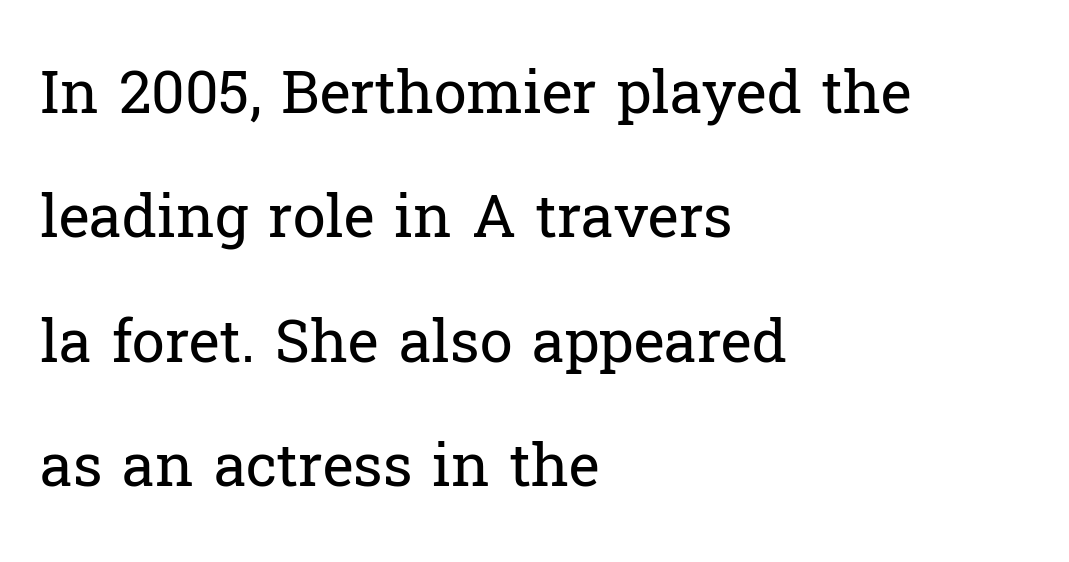
{"serif": "yes", "italic": "no", "bold": "no", "weight": "regular", "width": "normal", "stroke_contrast": "low", "x_height": "medium", "monospaced": "no", "underline": "no", "align": "left", "line_spacing": "loose", "line_spacing_ratio": 2.11, "letter_spacing": "normal", "letter_spacing_em": 0.0, "glyph_px": 59}
